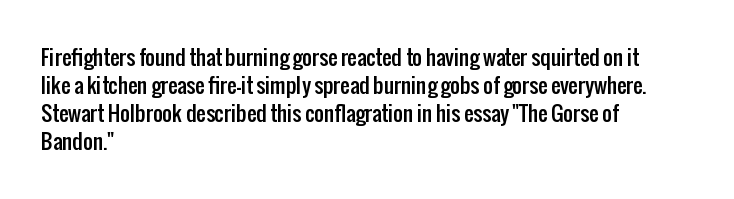
The image shows 21 px text type, upright; set left-aligned, normal line spacing (1.34x), normal letter spacing, not underlined.
